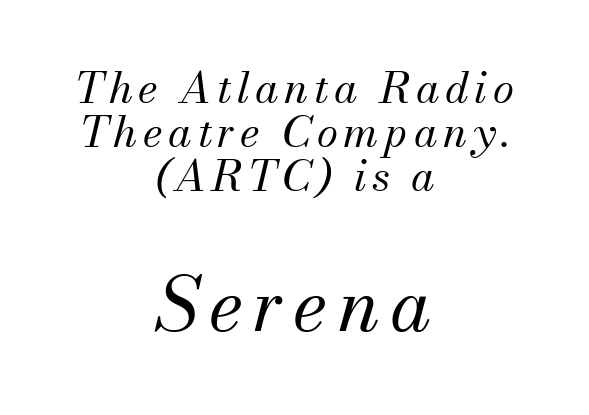
The image shows 75 px regular-weight serif type, italic (leaning right); set centered, tight line spacing (1.02x), not underlined; the second (bottom) block is 1.74x larger; medium stroke contrast and a small x-height.
